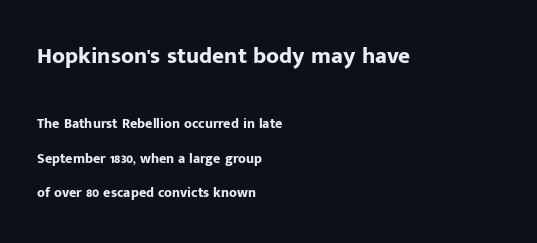
{"italic": "no", "bold": "yes", "underline": "no", "align": "left", "line_spacing": "loose", "line_spacing_ratio": 2.47, "letter_spacing": "normal", "letter_spacing_em": 0.0, "larger_block": "first", "size_ratio": 1.64, "glyph_px": 23}
